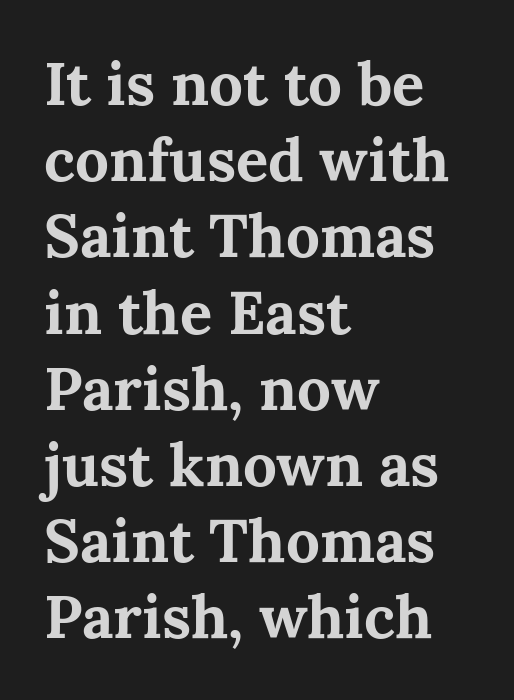
Q: Is the text bold? A: Yes.
Q: Is the text italic (slanted)? A: No, it is upright.
Q: Is the typeface a serif or a sans-serif typeface? A: Serif.
Q: Is the text underlined? A: No.
Q: How is the paragraph aligned? A: Left-aligned.
Q: Is the spacing between letters normal or unusually wide? A: Normal.
Q: Is the spacing between lines tight, normal or loose? A: Normal.
Q: Width (condensed, normal, or wide)? A: Normal.
Q: Stroke contrast? A: Medium.
Q: x-height? A: Medium.
Q: Monospaced? A: No.
